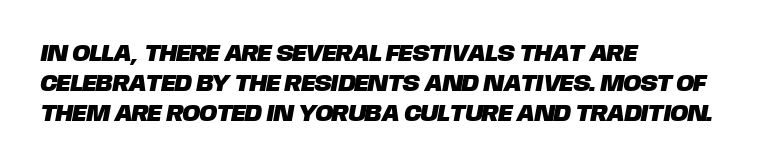
Q: Is the text underlined? A: No.
Q: How is the paragraph aligned? A: Left-aligned.
Q: Is the spacing between letters normal or unusually wide? A: Normal.
Q: Is the spacing between lines tight, normal or loose? A: Normal.
